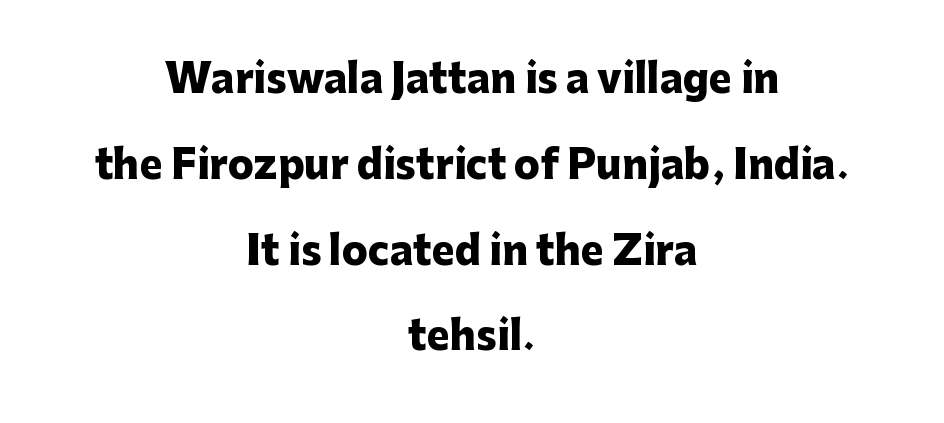
Q: Is the text bold? A: Yes.
Q: Is the text italic (slanted)? A: No, it is upright.
Q: Is the typeface a serif or a sans-serif typeface? A: Sans-serif.
Q: Is the text underlined? A: No.
Q: How is the paragraph aligned? A: Centered.
Q: Is the spacing between letters normal or unusually wide? A: Normal.
Q: Is the spacing between lines tight, normal or loose? A: Loose.
Q: Width (condensed, normal, or wide)? A: Normal.
Q: Stroke contrast? A: Low.
Q: x-height? A: Medium.
Q: Monospaced? A: No.
